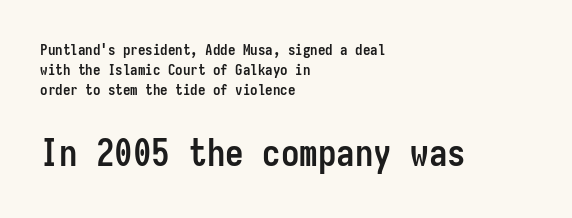
Q: Is the text bold? A: Yes.
Q: Is the text italic (slanted)? A: No, it is upright.
Q: Is the typeface a serif or a sans-serif typeface? A: Sans-serif.
Q: Is the text underlined? A: No.
Q: How is the paragraph aligned? A: Left-aligned.
Q: Is the spacing between letters normal or unusually wide? A: Normal.
Q: Is the spacing between lines tight, normal or loose? A: Normal.
Q: Which block of text is set in a larger size, the first (top) or the second (bottom)? A: The second (bottom) one.
Q: Width (condensed, normal, or wide)? A: Condensed.
Q: Stroke contrast? A: Low.
Q: x-height? A: Medium.
Q: Monospaced? A: Yes.
